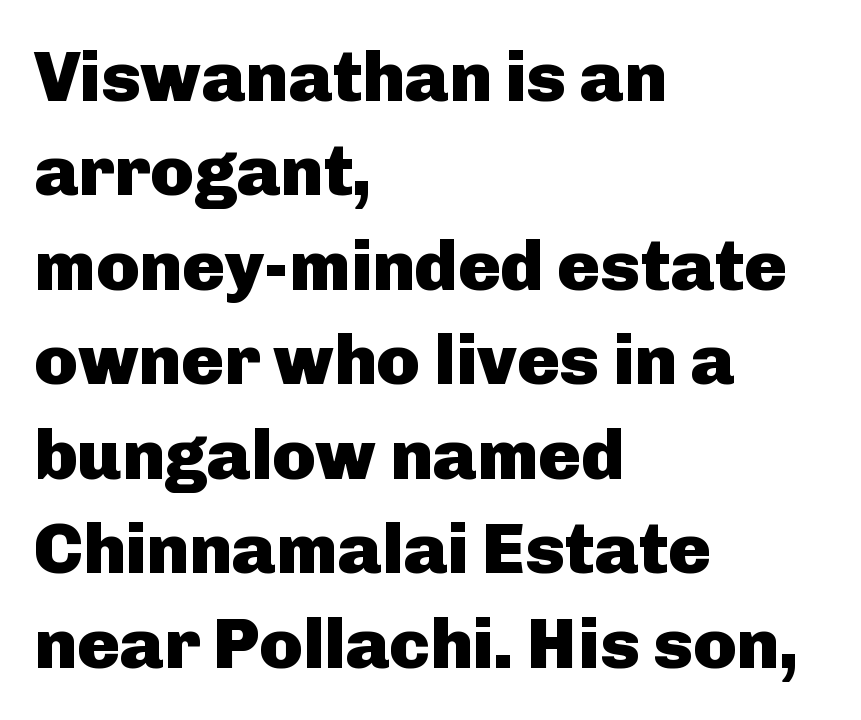
{"serif": "no", "italic": "no", "bold": "yes", "weight": "heavy", "width": "normal", "stroke_contrast": "low", "x_height": "medium", "monospaced": "no", "underline": "no", "align": "left", "line_spacing": "normal", "line_spacing_ratio": 1.33, "letter_spacing": "normal", "letter_spacing_em": 0.0, "glyph_px": 71}
